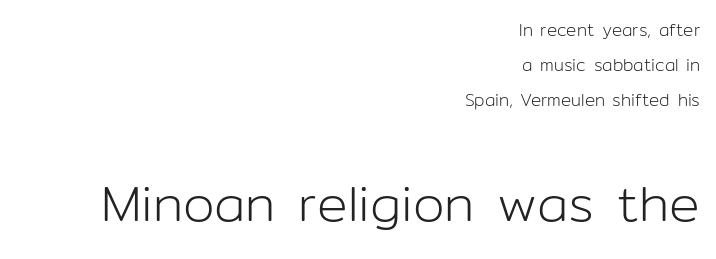
Q: Is the text bold? A: No.
Q: Is the text italic (slanted)? A: No, it is upright.
Q: Is the typeface a serif or a sans-serif typeface? A: Sans-serif.
Q: Is the text underlined? A: No.
Q: How is the paragraph aligned? A: Right-aligned.
Q: Is the spacing between letters normal or unusually wide? A: Normal.
Q: Is the spacing between lines tight, normal or loose? A: Loose.
Q: Which block of text is set in a larger size, the first (top) or the second (bottom)? A: The second (bottom) one.
Q: Width (condensed, normal, or wide)? A: Normal.
Q: Stroke contrast? A: Low.
Q: x-height? A: Medium.
Q: Monospaced? A: No.
